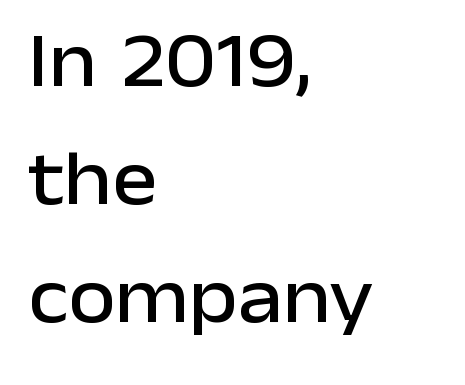
The image shows 77 px sans-serif type, upright; set left-aligned, normal line spacing (1.53x), normal letter spacing, not underlined; low stroke contrast and a medium x-height.
